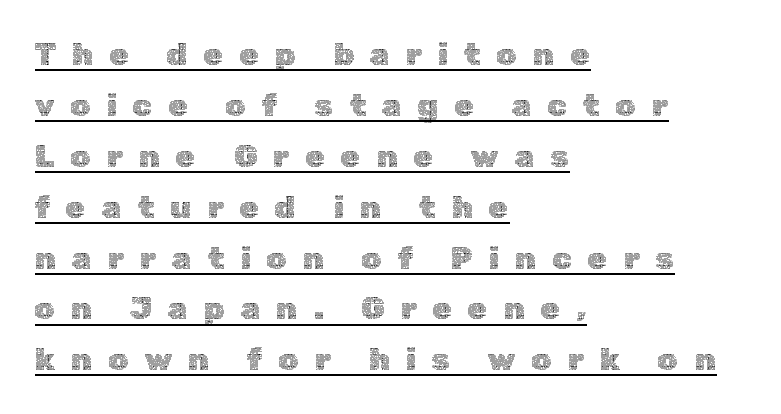
Visually the block forms a straight wall on the left and a jagged coastline on the right. The cut favours lightness, reaching ordinary text weight at its darkest. This rendering features underlined lettering. The letters advance in unequal steps, a hallmark of proportional type.
